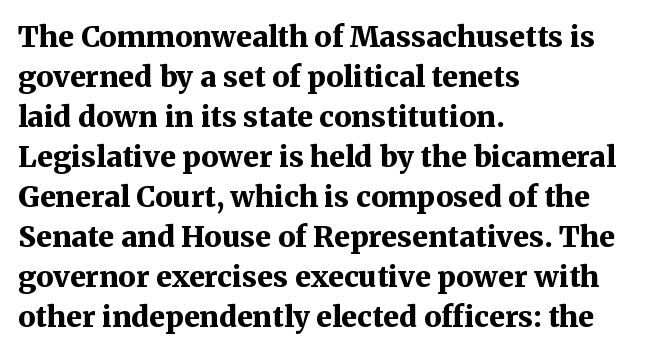
{"serif": "yes", "italic": "no", "bold": "yes", "weight": "bold", "width": "normal", "stroke_contrast": "medium", "x_height": "medium", "monospaced": "no", "underline": "no", "align": "left", "line_spacing": "normal", "line_spacing_ratio": 1.38, "letter_spacing": "normal", "letter_spacing_em": 0.0, "glyph_px": 29}
